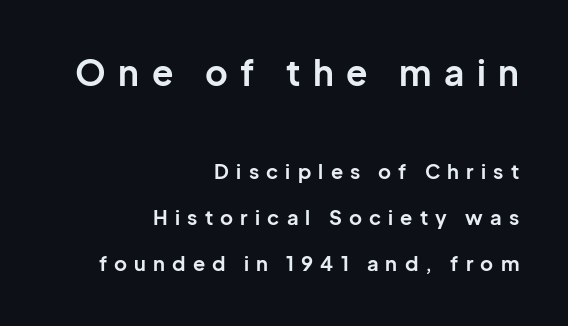
{"serif": "no", "italic": "no", "bold": "yes", "weight": "bold", "width": "normal", "stroke_contrast": "low", "x_height": "medium", "monospaced": "no", "underline": "no", "align": "right", "line_spacing": "loose", "line_spacing_ratio": 2.31, "letter_spacing": "wide", "letter_spacing_em": 0.36, "larger_block": "first", "size_ratio": 1.75, "glyph_px": 35}
